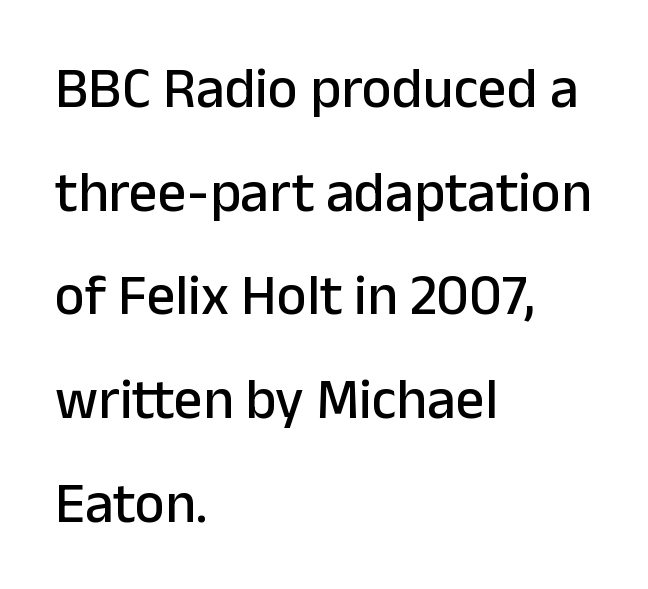
{"serif": "no", "italic": "no", "width": "normal", "stroke_contrast": "low", "x_height": "medium", "monospaced": "no", "underline": "no", "align": "left", "line_spacing_ratio": 1.82, "letter_spacing": "normal", "letter_spacing_em": 0.0, "glyph_px": 57}
